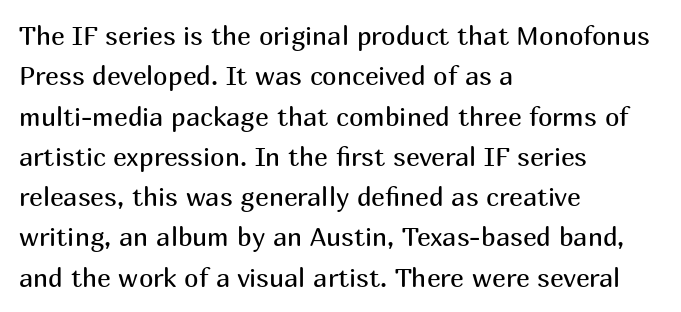
{"italic": "no", "bold": "no", "underline": "no", "align": "left", "line_spacing": "normal", "line_spacing_ratio": 1.55, "letter_spacing": "normal", "letter_spacing_em": 0.0, "glyph_px": 26}
